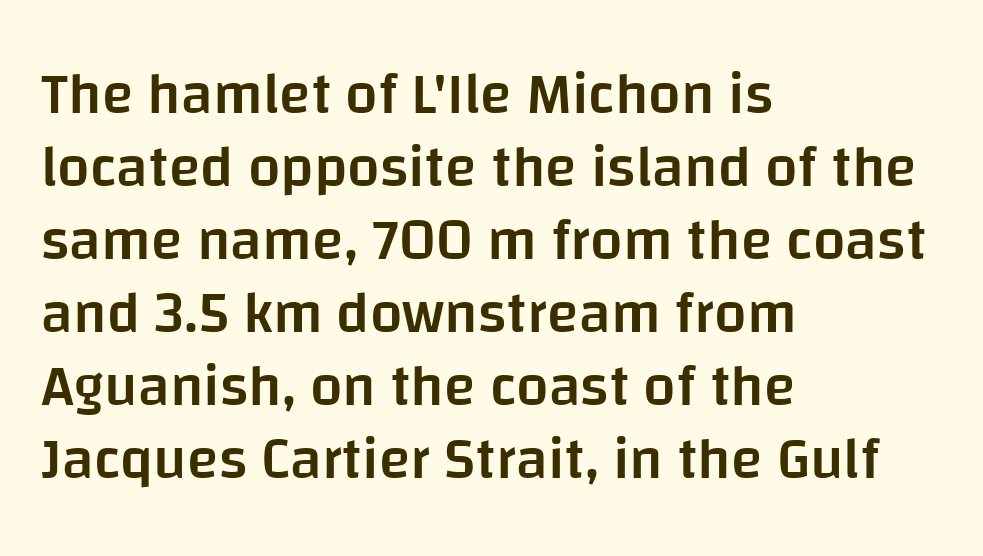
{"serif": "no", "italic": "no", "bold": "semi", "weight": "semibold", "width": "normal", "stroke_contrast": "low", "x_height": "large", "monospaced": "no", "underline": "no", "align": "left", "line_spacing": "normal", "line_spacing_ratio": 1.26, "letter_spacing": "normal", "letter_spacing_em": 0.0, "glyph_px": 58}
